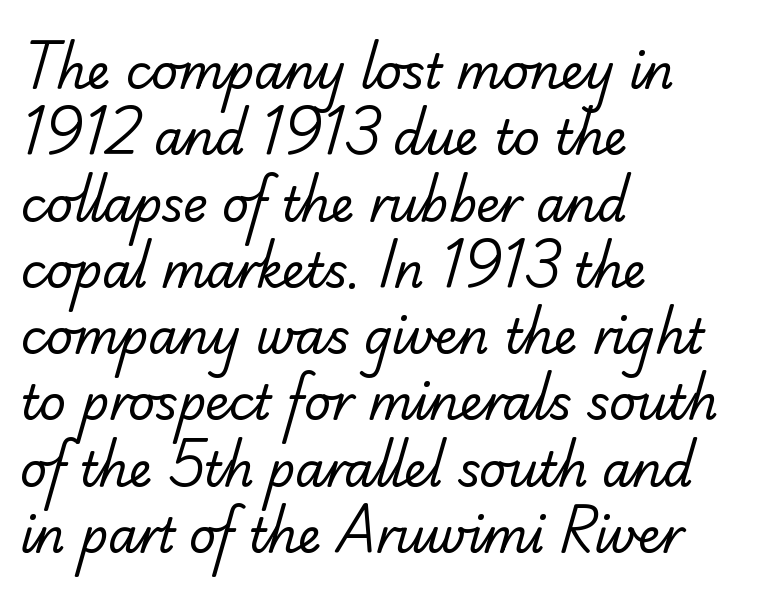
What's the leading like? Ordinary, nothing unusual. Looks like regular typesetting: each glyph gets only the width it needs. The space beneath each line is pristine and unruled. The horizontal fit of the characters is conventional and even. Reading down the block, your eye returns to a fixed left position each line.
